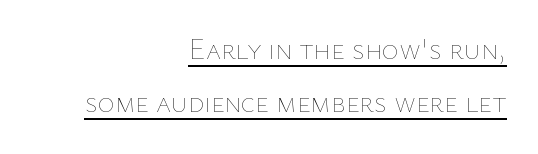
{"italic": "no", "bold": "no", "weight": "thin", "width": "normal", "stroke_contrast": "low", "x_height": "medium", "monospaced": "no", "underline": "yes", "align": "right", "line_spacing_ratio": 1.83, "letter_spacing": "normal", "letter_spacing_em": 0.0, "glyph_px": 29}
